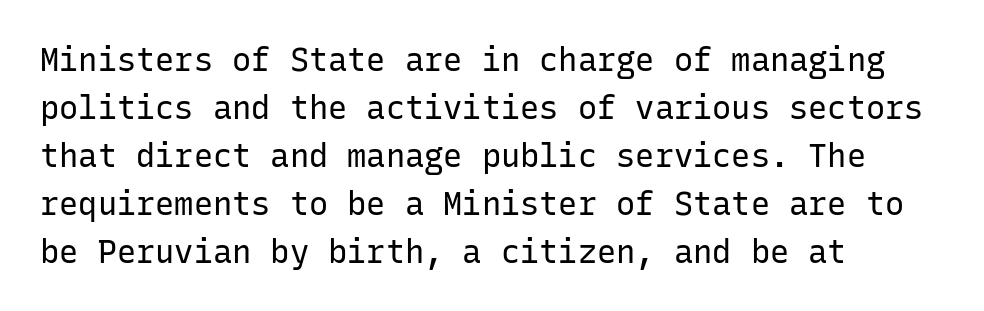
The passage shown is typed in a monospace face where columns stay perfectly aligned. Nope, no serifs anywhere on these letters. How would I describe the line gaps? Plain and ordinary. The ragged edge is on the right, which tells us the setting is flush left.
